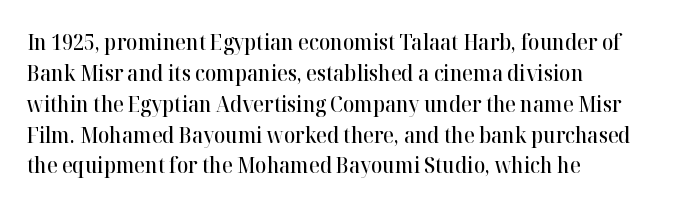
Q: Is the text bold? A: Semi-bold.
Q: Is the text italic (slanted)? A: No, it is upright.
Q: Is the text underlined? A: No.
Q: How is the paragraph aligned? A: Left-aligned.
Q: Is the spacing between letters normal or unusually wide? A: Normal.
Q: Is the spacing between lines tight, normal or loose? A: Normal.
